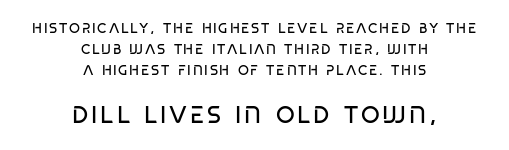
{"italic": "no", "bold": "no", "underline": "no", "align": "center", "line_spacing": "normal", "line_spacing_ratio": 1.5, "larger_block": "second", "size_ratio": 1.71, "glyph_px": 24}
